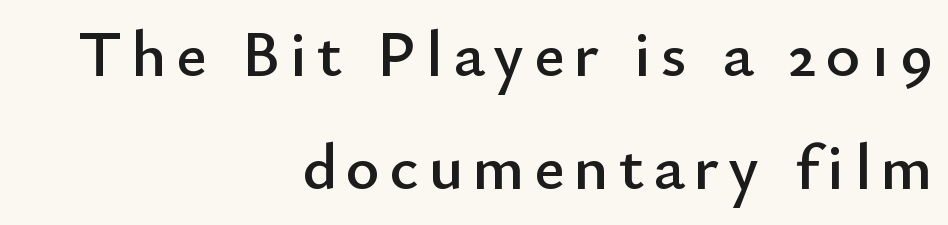
{"serif": "no", "italic": "no", "width": "normal", "stroke_contrast": "low", "x_height": "small", "monospaced": "no", "underline": "no", "align": "right", "line_spacing_ratio": 1.74, "glyph_px": 65}
